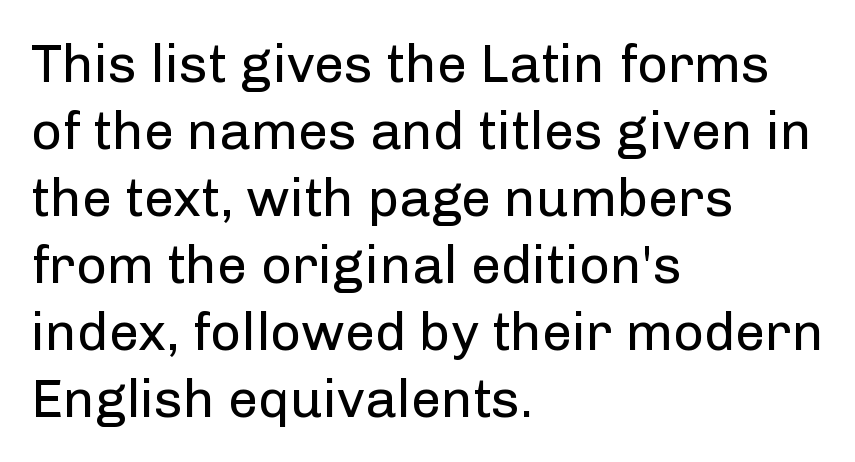
The image shows 54 px regular-weight sans-serif type, upright; set left-aligned, line spacing 1.24x, normal letter spacing, not underlined; low stroke contrast and a medium x-height.
